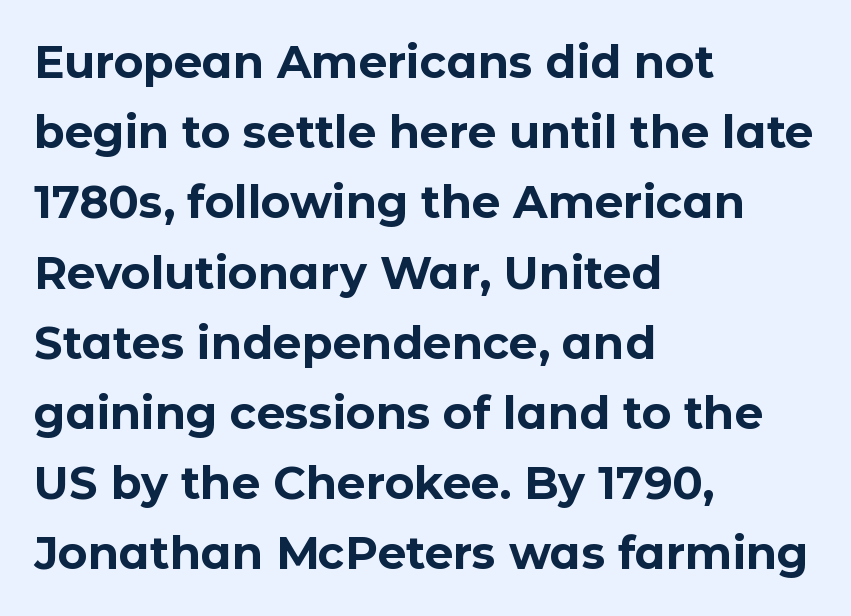
{"serif": "no", "italic": "no", "bold": "yes", "weight": "bold", "width": "normal", "stroke_contrast": "low", "x_height": "medium", "monospaced": "no", "underline": "no", "align": "left", "line_spacing": "normal", "line_spacing_ratio": 1.56, "letter_spacing": "normal", "letter_spacing_em": 0.0, "glyph_px": 45}
